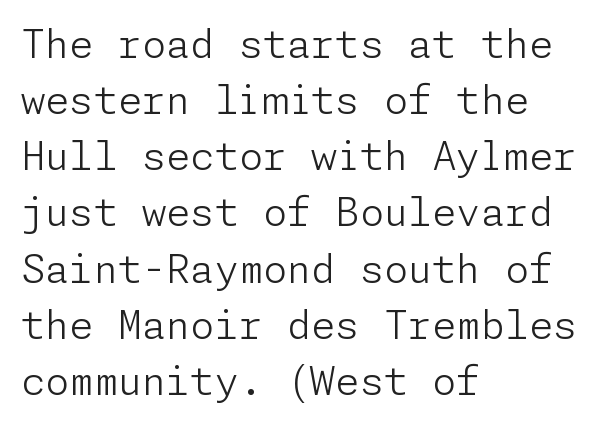
Q: Is the text bold? A: No.
Q: Is the text italic (slanted)? A: No, it is upright.
Q: Is the typeface a serif or a sans-serif typeface? A: Sans-serif.
Q: Is the text underlined? A: No.
Q: How is the paragraph aligned? A: Left-aligned.
Q: Is the spacing between letters normal or unusually wide? A: Normal.
Q: Is the spacing between lines tight, normal or loose? A: Normal.
Q: Width (condensed, normal, or wide)? A: Normal.
Q: Stroke contrast? A: Low.
Q: x-height? A: Medium.
